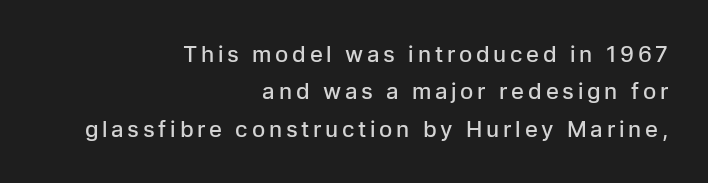
Q: Is the text bold? A: Semi-bold.
Q: Is the text italic (slanted)? A: No, it is upright.
Q: Is the text underlined? A: No.
Q: How is the paragraph aligned? A: Right-aligned.
Q: Is the spacing between lines tight, normal or loose? A: Normal.
